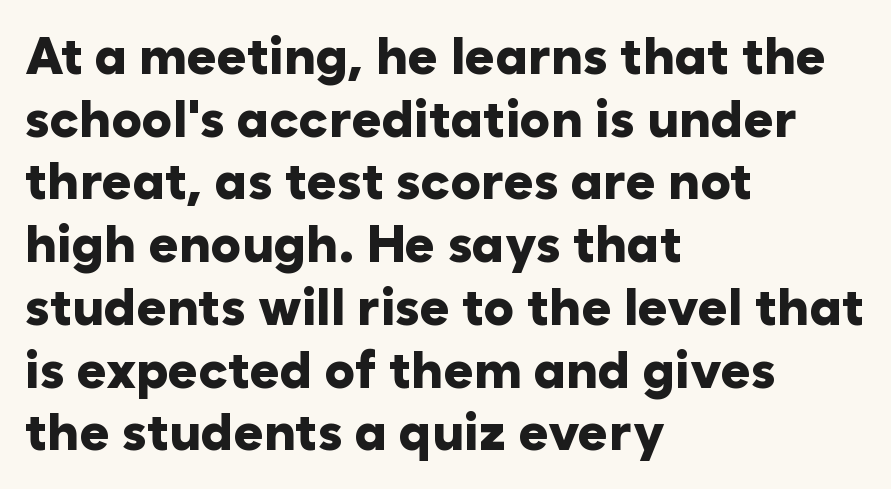
{"serif": "no", "italic": "no", "bold": "yes", "weight": "heavy", "width": "normal", "stroke_contrast": "low", "x_height": "medium", "monospaced": "no", "underline": "no", "align": "left", "line_spacing_ratio": 1.23, "letter_spacing": "normal", "letter_spacing_em": 0.0, "glyph_px": 51}
